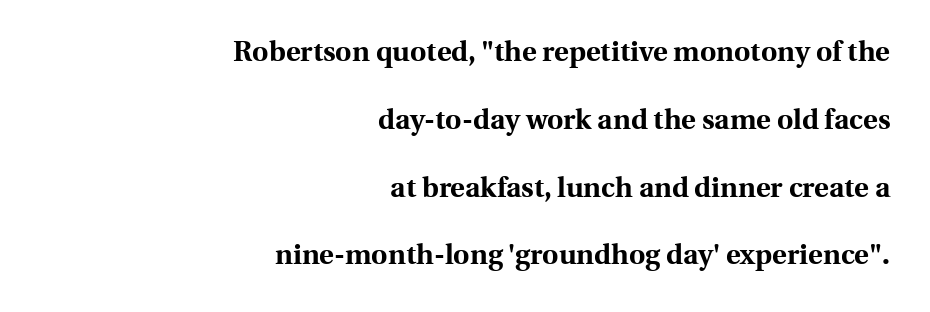
Each glyph is drawn with heavy, bold strokes. These lines are rendered in a variable-pitch font. Compared with typical paragraphs, the rows here are farther apart. The rendering anchors every line to the right-hand side. The area under the type is left untouched. These lines were composed using upright roman letters.
